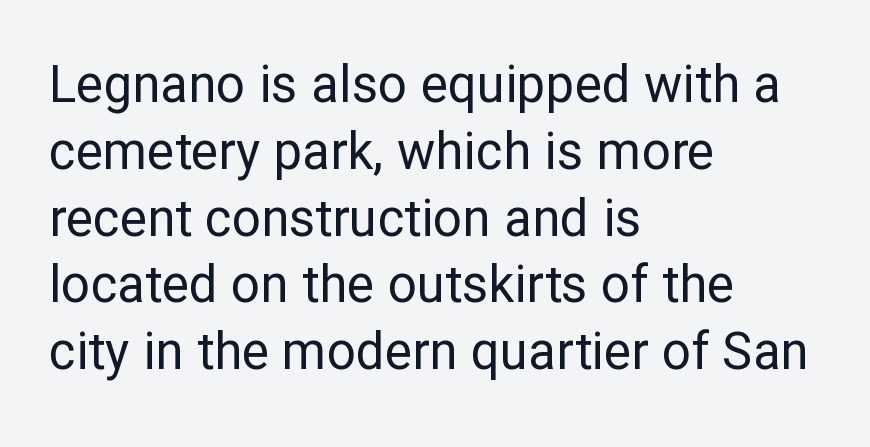
Q: Is the text bold? A: No.
Q: Is the text italic (slanted)? A: No, it is upright.
Q: Is the typeface a serif or a sans-serif typeface? A: Sans-serif.
Q: Is the text underlined? A: No.
Q: How is the paragraph aligned? A: Left-aligned.
Q: Is the spacing between letters normal or unusually wide? A: Normal.
Q: Is the spacing between lines tight, normal or loose? A: Normal.
Q: Width (condensed, normal, or wide)? A: Normal.
Q: Stroke contrast? A: Low.
Q: x-height? A: Medium.
Q: Monospaced? A: No.
